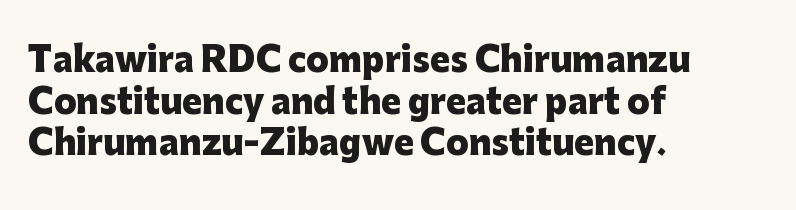
{"serif": "no", "italic": "no", "bold": "yes", "weight": "heavy", "width": "normal", "stroke_contrast": "low", "x_height": "medium", "monospaced": "no", "underline": "no", "align": "left", "line_spacing": "normal", "line_spacing_ratio": 1.26, "letter_spacing": "normal", "letter_spacing_em": 0.0, "glyph_px": 33}
